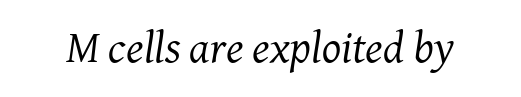
The image shows 45 px regular-weight serif type, italic (leaning right); set normal letter spacing, not underlined; medium stroke contrast and a medium x-height.
